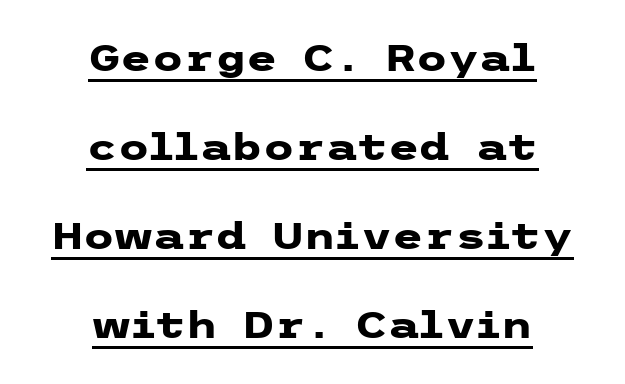
The image shows 36 px heavy, wide sans-serif type, upright; set centered, loose line spacing (2.47x), normal letter spacing, underlined; low stroke contrast and a medium x-height.
